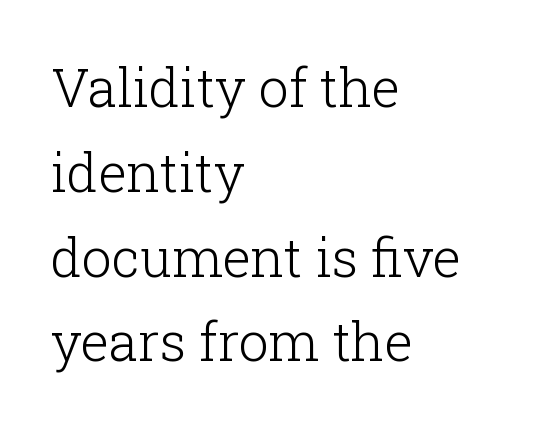
{"serif": "yes", "italic": "no", "bold": "no", "weight": "light", "width": "normal", "stroke_contrast": "low", "x_height": "medium", "monospaced": "no", "underline": "no", "align": "left", "line_spacing": "normal", "line_spacing_ratio": 1.6, "letter_spacing": "normal", "letter_spacing_em": 0.0, "glyph_px": 53}
